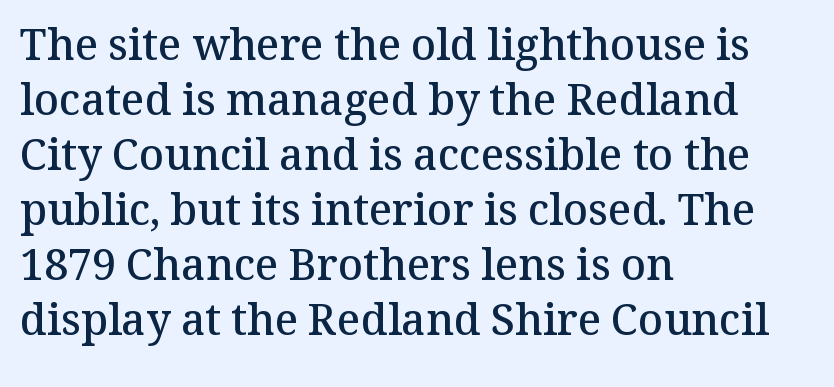
These lines stack with their left ends in a neat column. Semibold letterforms, between regular and bold. The text was rendered using a seriffed face with decorative stroke endings. Anything drawn beneath the words? Only blank space. Varying glyph widths throughout — classic text-font behaviour. This block has exactly the height ordinary leading produces.
